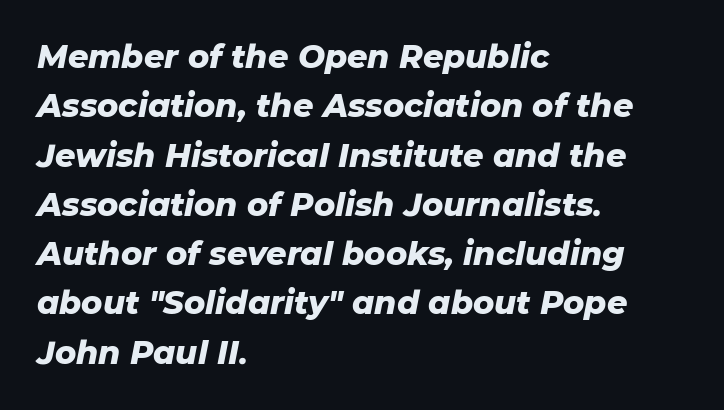
The image shows 32 px heavy type, italic (leaning right); set left-aligned, normal line spacing (1.54x), normal letter spacing, not underlined; low stroke contrast and a medium x-height.
